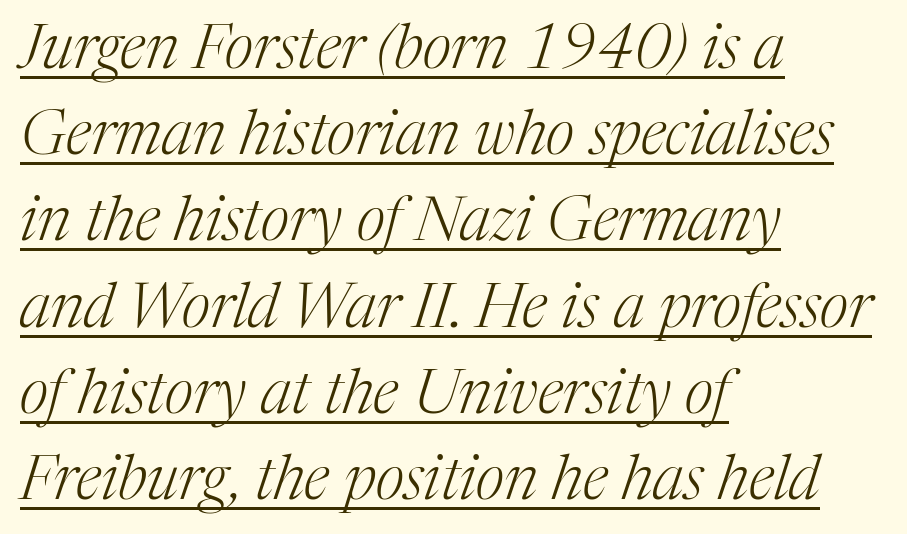
Q: Is the text bold? A: No.
Q: Is the text italic (slanted)? A: Yes, it leans right by about 17 degrees.
Q: Is the typeface a serif or a sans-serif typeface? A: Serif.
Q: Is the text underlined? A: Yes.
Q: How is the paragraph aligned? A: Left-aligned.
Q: Is the spacing between letters normal or unusually wide? A: Normal.
Q: Is the spacing between lines tight, normal or loose? A: Normal.
Q: Width (condensed, normal, or wide)? A: Normal.
Q: Stroke contrast? A: Medium.
Q: x-height? A: Medium.
Q: Monospaced? A: No.
